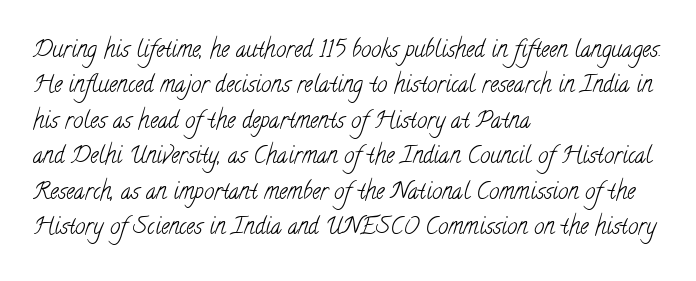
Q: Is the text bold? A: No.
Q: Is the text underlined? A: No.
Q: How is the paragraph aligned? A: Left-aligned.
Q: Is the spacing between letters normal or unusually wide? A: Normal.
Q: Is the spacing between lines tight, normal or loose? A: Normal.
